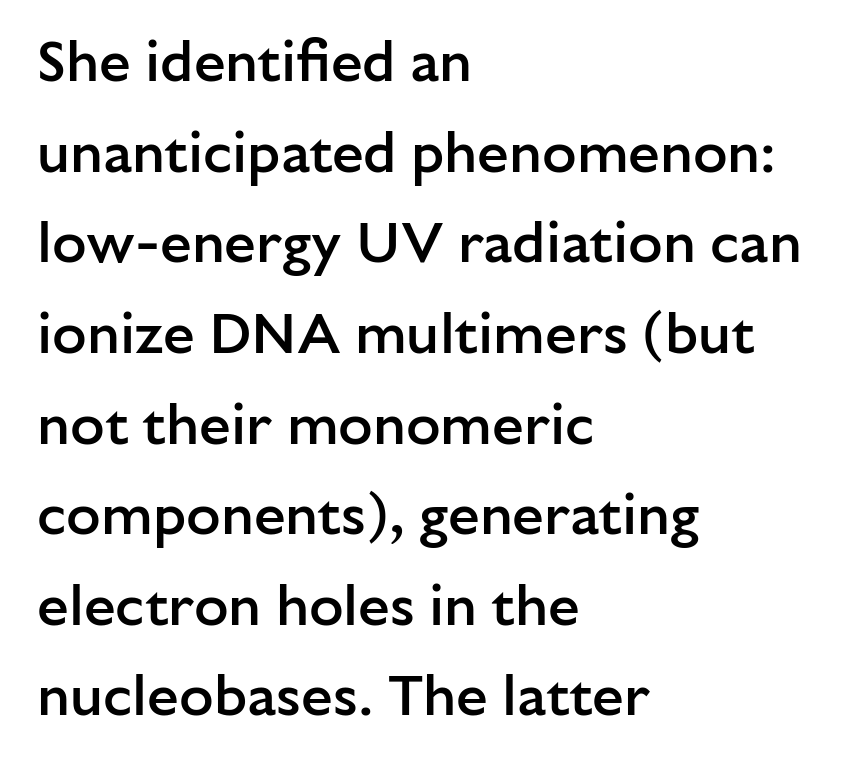
Q: Is the text bold? A: Semi-bold.
Q: Is the text italic (slanted)? A: No, it is upright.
Q: Is the typeface a serif or a sans-serif typeface? A: Sans-serif.
Q: Is the text underlined? A: No.
Q: How is the paragraph aligned? A: Left-aligned.
Q: Is the spacing between letters normal or unusually wide? A: Normal.
Q: Is the spacing between lines tight, normal or loose? A: Normal.
Q: Width (condensed, normal, or wide)? A: Normal.
Q: Stroke contrast? A: Low.
Q: x-height? A: Medium.
Q: Monospaced? A: No.
